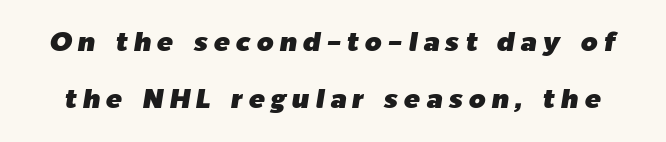
{"italic": "yes", "lean": "right", "slant_degrees": 9, "underline": "no", "line_spacing": "loose", "line_spacing_ratio": 2.1, "letter_spacing": "wide", "letter_spacing_em": 0.22, "glyph_px": 27}
